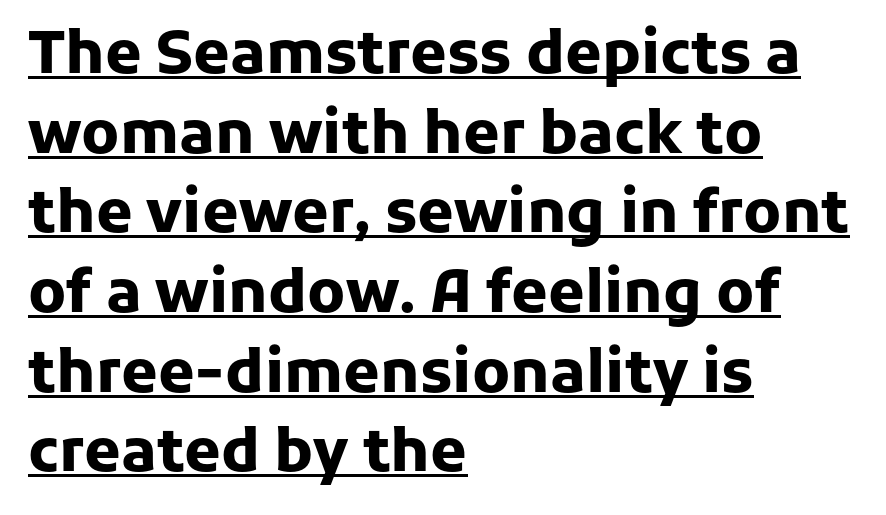
The face used here is a sans, in the tradition of grotesques and geometrics. The vertical gap from one line to the next is medium. This sample uses an upright cut, with every glyph sitting square on the baseline. These words are printed bold, with thick strokes throughout.
